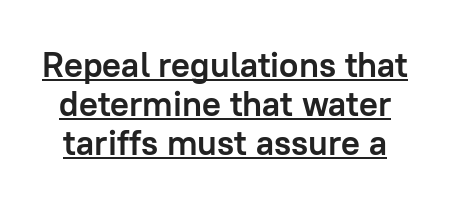
You can tell it's not italic because the verticals are truly vertical. No feet cap the strokes, marking this as sans-serif type. Thick stems and heavy bowls — unmistakably bold. This block would grow much taller if given ordinary leading; it's compressed now. Observe the ordinary spacing: letters are neighbours, not strangers.
